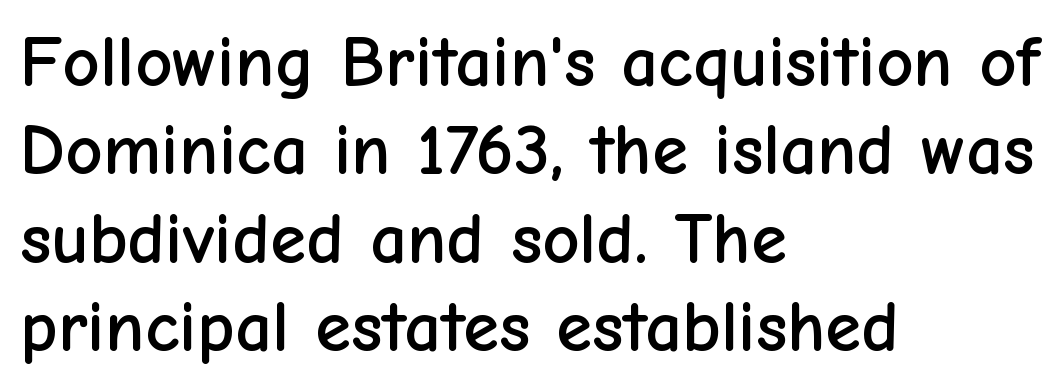
{"serif": "no", "italic": "no", "width": "normal", "stroke_contrast": "low", "x_height": "medium", "monospaced": "no", "underline": "no", "align": "left", "line_spacing_ratio": 1.21, "letter_spacing": "normal", "letter_spacing_em": 0.0, "glyph_px": 73}
